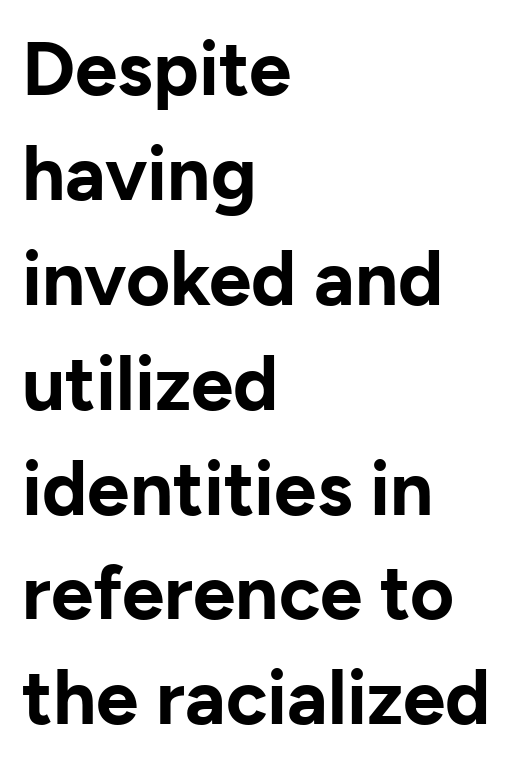
{"serif": "no", "italic": "no", "bold": "yes", "weight": "bold", "width": "normal", "stroke_contrast": "low", "x_height": "medium", "monospaced": "no", "underline": "no", "align": "left", "line_spacing": "normal", "line_spacing_ratio": 1.38, "letter_spacing": "normal", "letter_spacing_em": 0.0, "glyph_px": 76}
